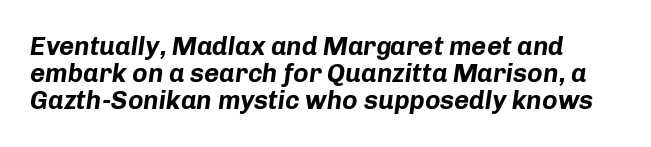
Q: Is the text bold? A: Yes.
Q: Is the text italic (slanted)? A: Yes, it leans right by about 8 degrees.
Q: Is the text underlined? A: No.
Q: Is the spacing between letters normal or unusually wide? A: Normal.
Q: Is the spacing between lines tight, normal or loose? A: Tight.
